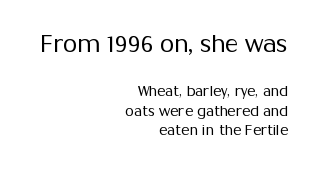
Q: Is the text bold? A: No.
Q: Is the text italic (slanted)? A: No, it is upright.
Q: Is the text underlined? A: No.
Q: How is the paragraph aligned? A: Right-aligned.
Q: Is the spacing between letters normal or unusually wide? A: Normal.
Q: Is the spacing between lines tight, normal or loose? A: Normal.
Q: Which block of text is set in a larger size, the first (top) or the second (bottom)? A: The first (top) one.
